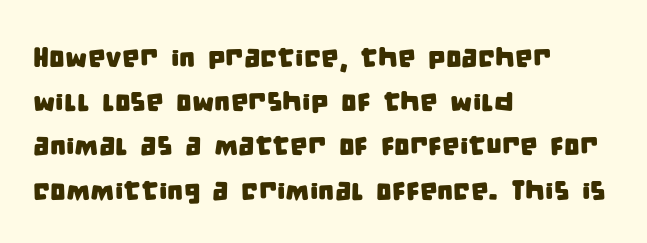
A normal amount of white space separates one row of letters from the next. Clear beneath every line of the passage. I'd call this a sans setting — the letters go barefoot. The type is set solid horizontally, with unmodified tracking. Is this a fixed-width face? No — the glyphs have proportional, varying widths. This rendering uses left alignment, leaving the right contour irregular.
